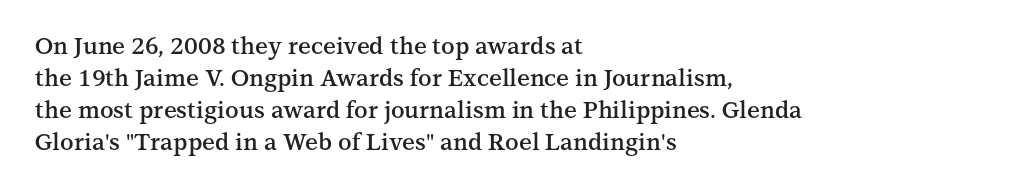
Q: Is the text bold? A: Semi-bold.
Q: Is the text italic (slanted)? A: No, it is upright.
Q: Is the text underlined? A: No.
Q: How is the paragraph aligned? A: Left-aligned.
Q: Is the spacing between letters normal or unusually wide? A: Normal.
Q: Is the spacing between lines tight, normal or loose? A: Normal.
